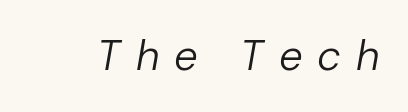
The image shows 42 px regular-weight type, italic (leaning right); set unusually wide letter spacing (+0.36 em), not underlined; low stroke contrast and a medium x-height.
